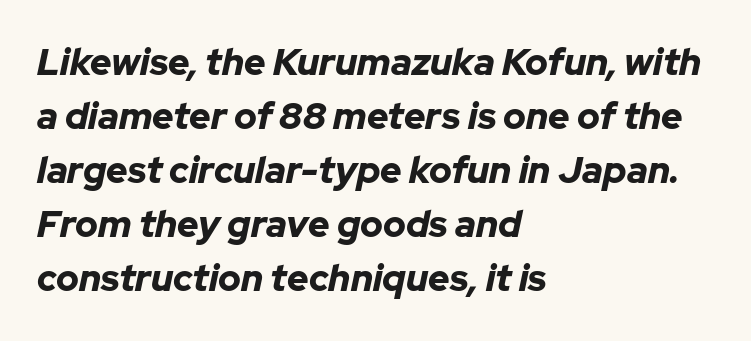
{"italic": "yes", "lean": "right", "slant_degrees": 12, "bold": "yes", "weight": "bold", "width": "normal", "stroke_contrast": "low", "x_height": "medium", "monospaced": "no", "underline": "no", "align": "left", "line_spacing": "normal", "line_spacing_ratio": 1.46, "letter_spacing": "normal", "letter_spacing_em": 0.0, "glyph_px": 37}
